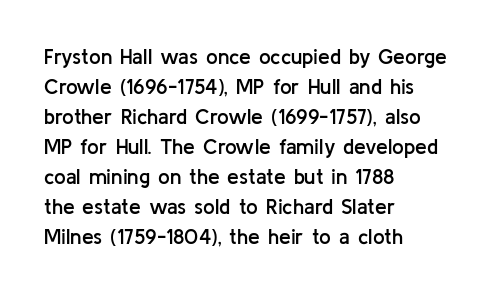
The image shows 21 px text type, upright; set left-aligned, normal line spacing (1.43x), normal letter spacing, not underlined.
